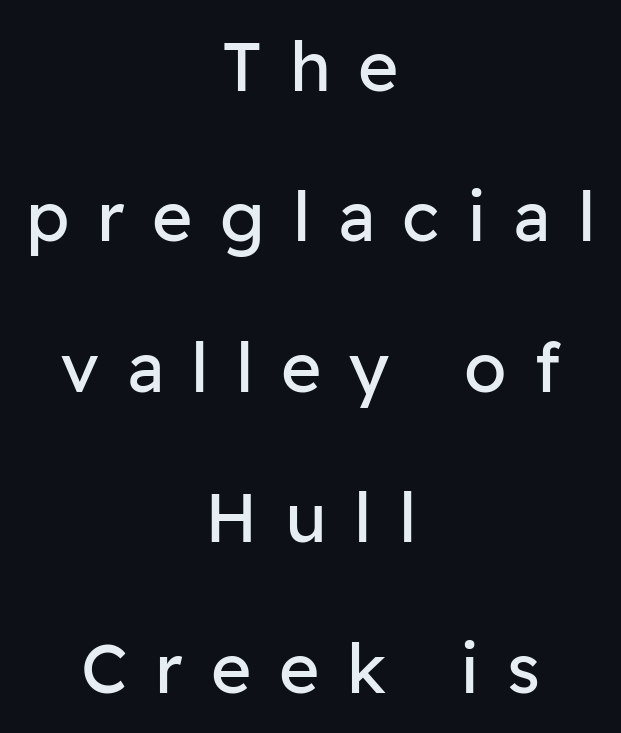
{"serif": "no", "italic": "no", "bold": "no", "weight": "regular", "width": "normal", "stroke_contrast": "low", "x_height": "medium", "monospaced": "no", "underline": "no", "align": "center", "line_spacing": "loose", "line_spacing_ratio": 2.18, "letter_spacing": "wide", "letter_spacing_em": 0.4, "glyph_px": 69}
